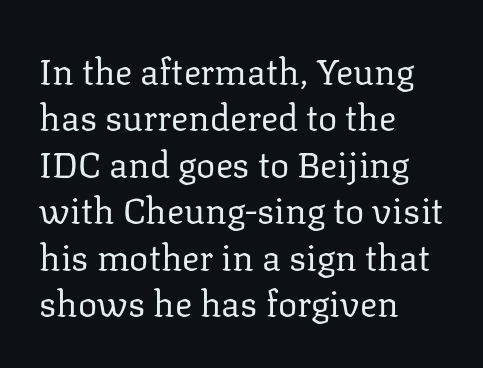
These lines were composed using upright roman letters. Do the characters align in a grid? No, the font is proportional. The font family rendered here belongs to the serif group. No heavy texture on the line: the type isn't bold. Rows of type keep a routine distance in the vertical direction. Tracking here is standard; glyphs follow each other at the usual distance.
